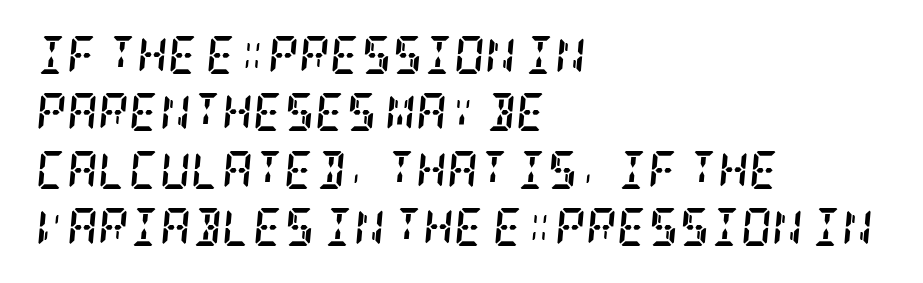
This is oblique type, the kind used for emphasis or titles. Vertically, the passage feels balanced, rows spaced as you'd expect. A full-strength bold gives these letters their thick strokes. I'd call this a serif setting — the letters wear small feet. Look at the tracking — it's just the regular setting, nothing added.
